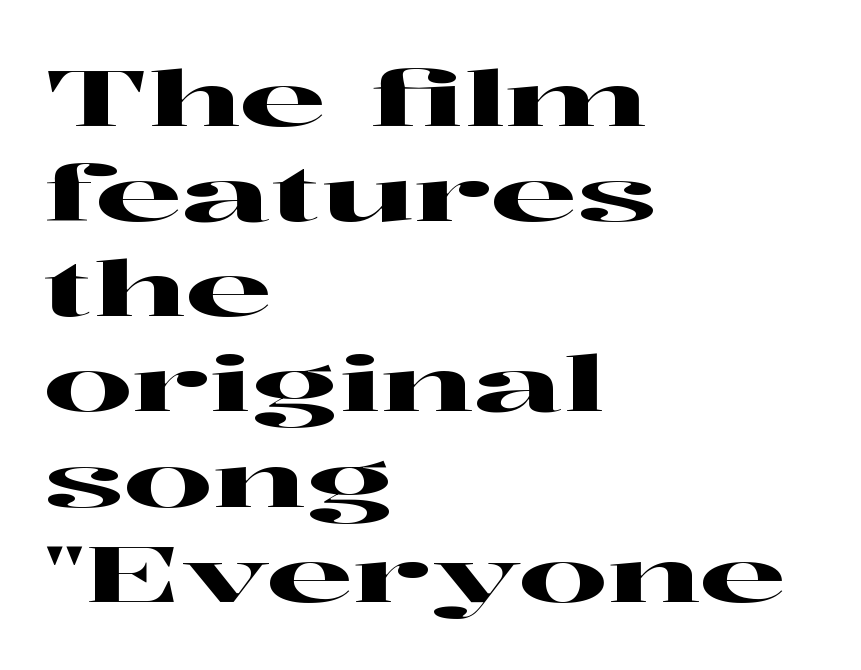
Q: Is the text italic (slanted)? A: No, it is upright.
Q: Is the typeface a serif or a sans-serif typeface? A: Serif.
Q: Is the text underlined? A: No.
Q: How is the paragraph aligned? A: Left-aligned.
Q: Is the spacing between letters normal or unusually wide? A: Normal.
Q: Width (condensed, normal, or wide)? A: Wide.
Q: Stroke contrast? A: High.
Q: x-height? A: Medium.
Q: Monospaced? A: No.
